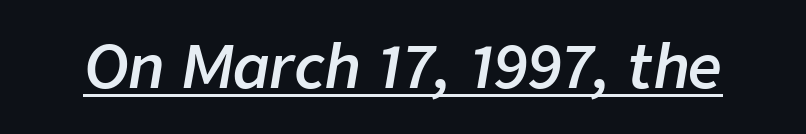
{"italic": "yes", "lean": "right", "slant_degrees": 9, "bold": "semi", "weight": "semibold", "width": "normal", "stroke_contrast": "low", "x_height": "medium", "monospaced": "no", "underline": "yes", "letter_spacing": "normal", "letter_spacing_em": 0.0, "glyph_px": 59}
